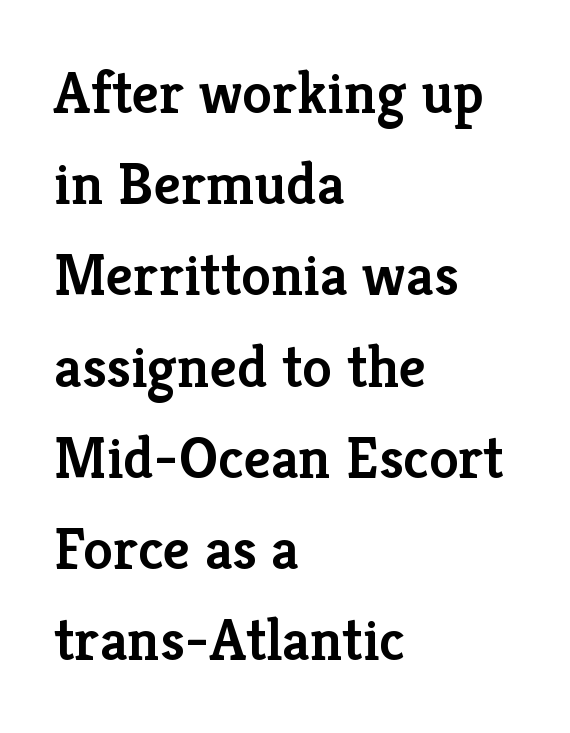
Q: Is the text bold? A: Semi-bold.
Q: Is the text italic (slanted)? A: No, it is upright.
Q: Is the typeface a serif or a sans-serif typeface? A: Serif.
Q: Is the text underlined? A: No.
Q: How is the paragraph aligned? A: Left-aligned.
Q: Is the spacing between letters normal or unusually wide? A: Normal.
Q: Is the spacing between lines tight, normal or loose? A: Normal.
Q: Width (condensed, normal, or wide)? A: Normal.
Q: Stroke contrast? A: Low.
Q: x-height? A: Medium.
Q: Monospaced? A: No.
